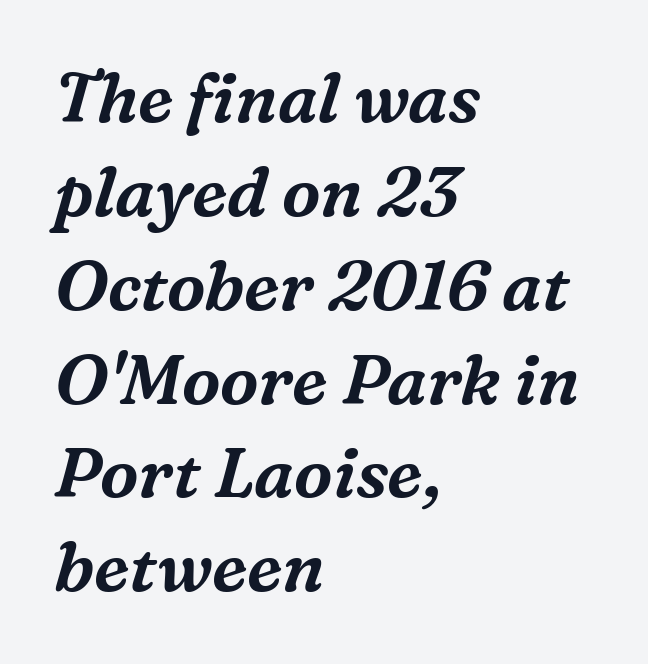
Does the leading feel generous? No, just average. Glyph-to-glyph distance matches everyday printed text. This sample is left-justified, so line endings fall wherever the words run out. The axis of the letterforms is tilted away from vertical. A bare baseline throughout the passage.
